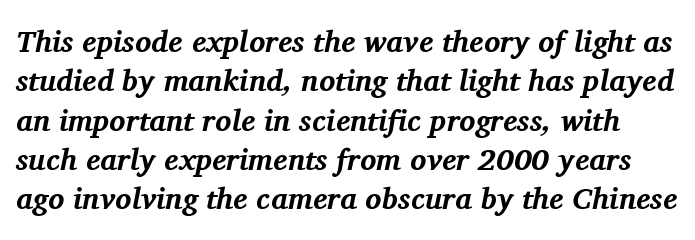
Beneath every word, the page is bare. Character widths vary here, with narrow letters taking less room than wide ones. Characters are canted at an angle relative to the baseline's perpendicular. This is serif lettering, the kind often seen in printed books. Compared with typical paragraphs, the rows here are spaced about the same. The characters look thick and weighty, a clear bold.
